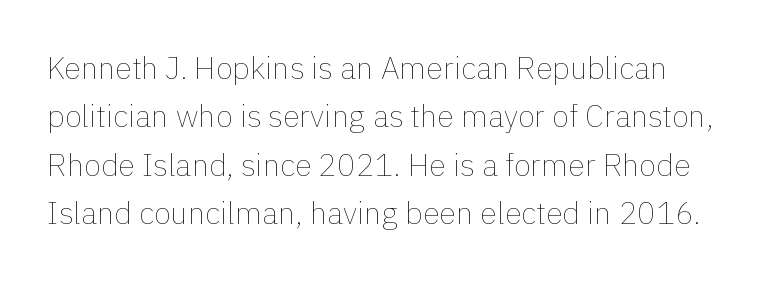
The passage shown has conventional tracking throughout. This sample keeps an unexceptional amount of space between lines. Compared with a typical body face, this is equally light or lighter still. In terms of posture, this sample is upright.
